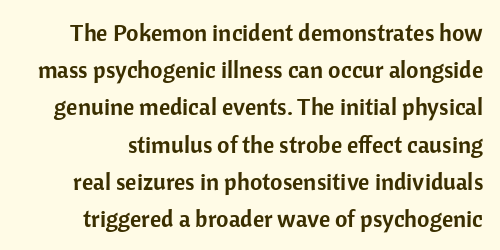
Check under the words: just untouched page. Notice how the stems are strictly vertical — no italics here. The gaps between neighbouring characters are ordinary and unremarkable. Vertical spacing — default.
